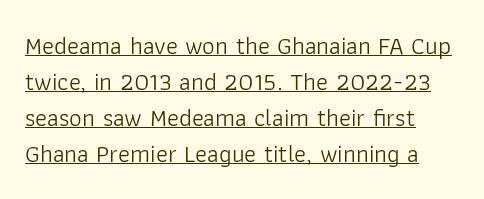
{"italic": "no", "bold": "no", "underline": "yes", "align": "left", "line_spacing": "normal", "line_spacing_ratio": 1.44, "letter_spacing": "normal", "letter_spacing_em": 0.0, "glyph_px": 25}
